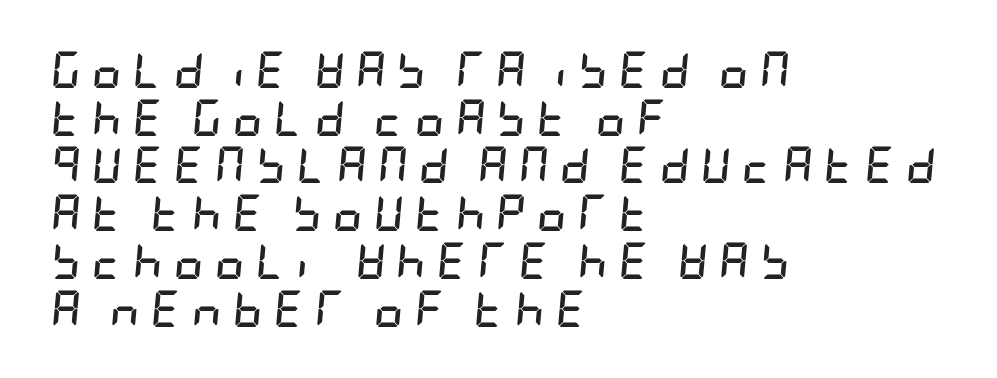
The image shows 37 px semibold, condensed type, italic (leaning right); set left-aligned, normal line spacing (1.29x), unusually wide letter spacing (+0.29 em), not underlined; low stroke contrast and a large x-height.
